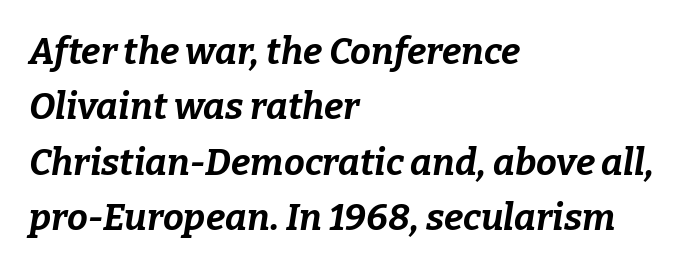
The image shows 37 px bold type, italic (leaning right); set left-aligned, normal line spacing (1.5x), normal letter spacing, not underlined; low stroke contrast and a medium x-height.
